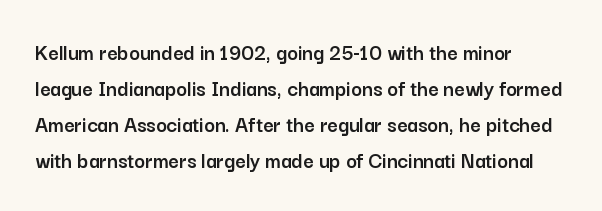
Q: Is the text italic (slanted)? A: No, it is upright.
Q: Is the text underlined? A: No.
Q: How is the paragraph aligned? A: Left-aligned.
Q: Is the spacing between letters normal or unusually wide? A: Normal.
Q: Is the spacing between lines tight, normal or loose? A: Normal.
